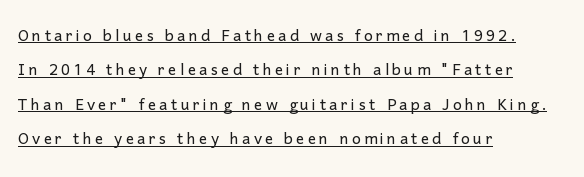
A student would call this left alignment; a typographer would say flush left, rag right. Summary of vertical rhythm: regular, with standard interline spacing. Is the type heavy? It reads as light-to-regular instead. Descenders here cross a horizontal rule under the line.
